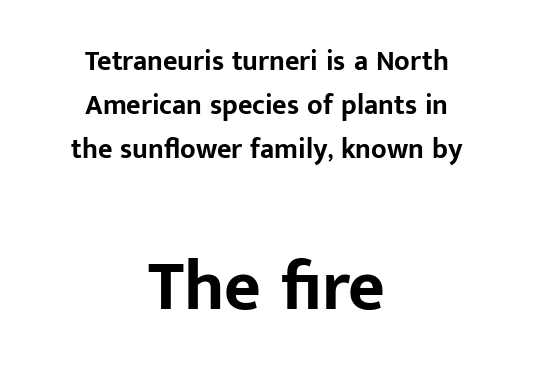
{"serif": "no", "italic": "no", "bold": "yes", "weight": "bold", "width": "normal", "stroke_contrast": "low", "x_height": "medium", "monospaced": "no", "underline": "no", "align": "center", "line_spacing": "normal", "line_spacing_ratio": 1.58, "letter_spacing": "normal", "letter_spacing_em": 0.0, "larger_block": "second", "size_ratio": 2.54, "glyph_px": 71}
